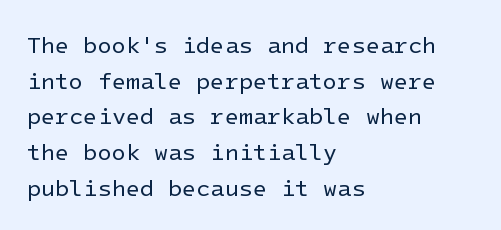
{"italic": "no", "bold": "no", "underline": "no", "align": "left", "line_spacing": "normal", "line_spacing_ratio": 1.55, "letter_spacing": "normal", "letter_spacing_em": 0.0, "glyph_px": 23}
